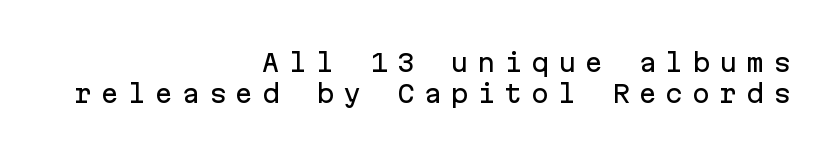
The image shows 24 px text type, upright; set right-aligned, normal line spacing (1.28x), unusually wide letter spacing (+0.37 em), not underlined.
